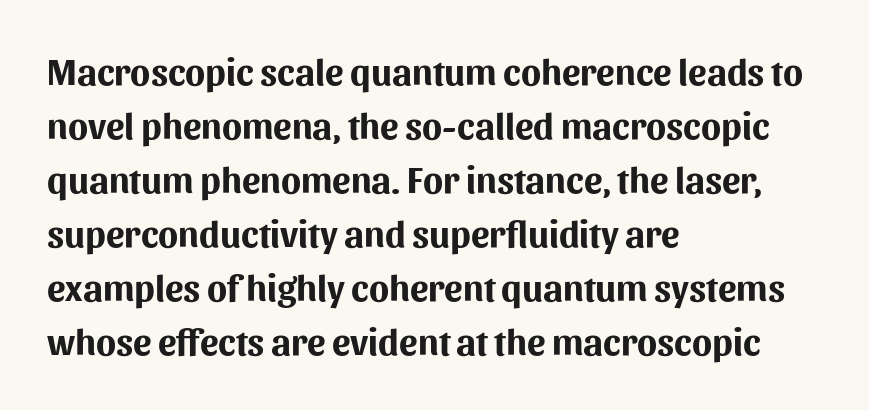
These lines are composed in type without serifs. A normal amount of white space separates one row of letters from the next. The foot of each line stays bare and open. Set as a true bold cut, around the 700 mark. If you drew a line through each stem, it would be perfectly vertical. Compared with typical body copy, the letter spacing here is the same.
